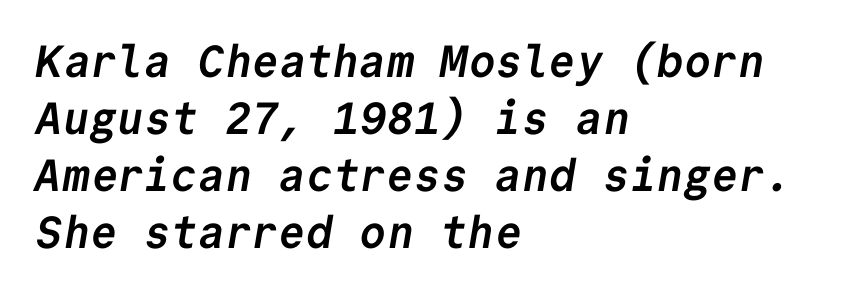
Q: Is the text bold? A: Yes.
Q: Is the typeface a serif or a sans-serif typeface? A: Sans-serif.
Q: Is the text underlined? A: No.
Q: How is the paragraph aligned? A: Left-aligned.
Q: Is the spacing between letters normal or unusually wide? A: Normal.
Q: Is the spacing between lines tight, normal or loose? A: Normal.
Q: Width (condensed, normal, or wide)? A: Normal.
Q: Stroke contrast? A: Low.
Q: x-height? A: Medium.
Q: Monospaced? A: Yes.
